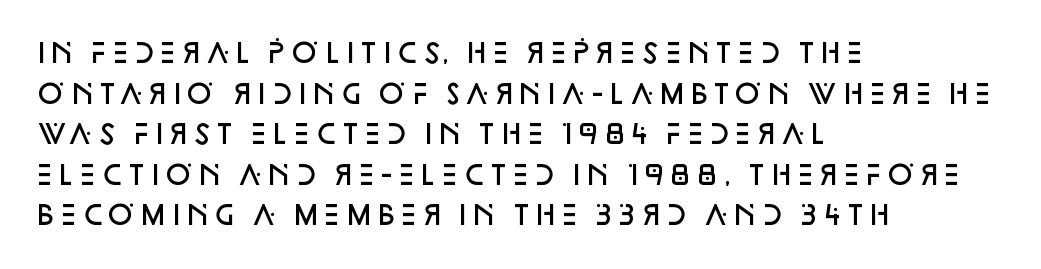
{"italic": "no", "bold": "semi", "underline": "no", "align": "left", "line_spacing": "normal", "line_spacing_ratio": 1.56, "letter_spacing": "normal", "letter_spacing_em": 0.0, "glyph_px": 26}
